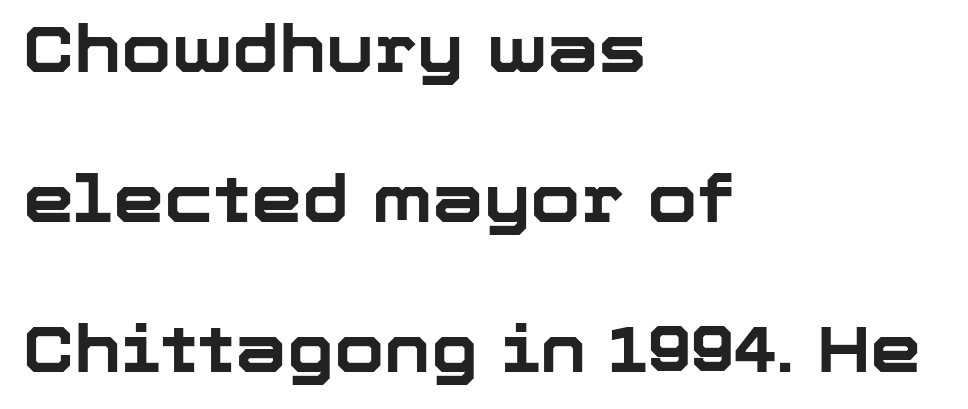
The image shows 65 px bold sans-serif type, upright; set left-aligned, loose line spacing (2.31x), normal letter spacing, not underlined; low stroke contrast and a medium x-height.
